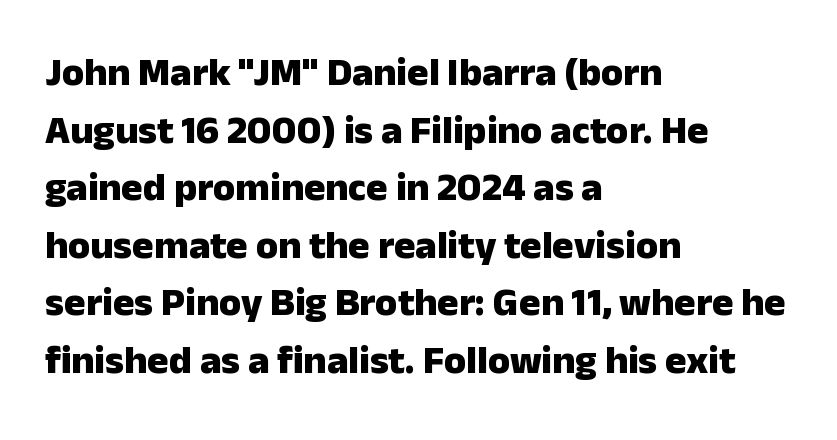
The image shows 40 px heavy sans-serif type, upright; set left-aligned, normal line spacing (1.44x), normal letter spacing, not underlined; low stroke contrast and a medium x-height.
